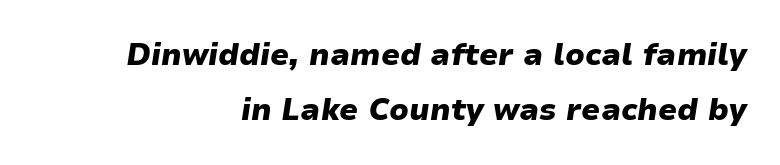
{"italic": "yes", "lean": "right", "slant_degrees": 9, "bold": "yes", "weight": "heavy", "width": "wide", "stroke_contrast": "low", "x_height": "medium", "monospaced": "no", "underline": "no", "align": "right", "line_spacing_ratio": 1.82, "letter_spacing": "normal", "letter_spacing_em": 0.0, "glyph_px": 30}
